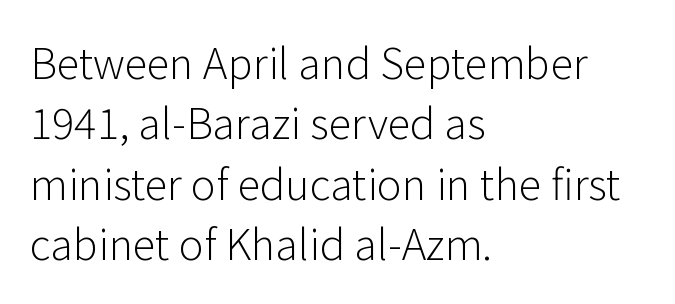
{"serif": "no", "italic": "no", "bold": "no", "weight": "light", "width": "normal", "stroke_contrast": "low", "x_height": "medium", "monospaced": "no", "underline": "no", "align": "left", "line_spacing": "normal", "line_spacing_ratio": 1.44, "letter_spacing": "normal", "letter_spacing_em": 0.0, "glyph_px": 42}
